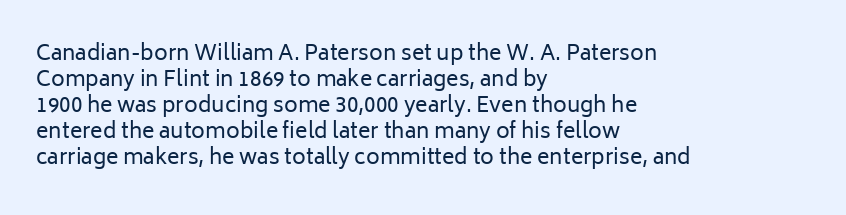
{"italic": "no", "bold": "no", "underline": "no", "align": "left", "line_spacing_ratio": 1.24, "letter_spacing": "normal", "letter_spacing_em": 0.0, "glyph_px": 21}
